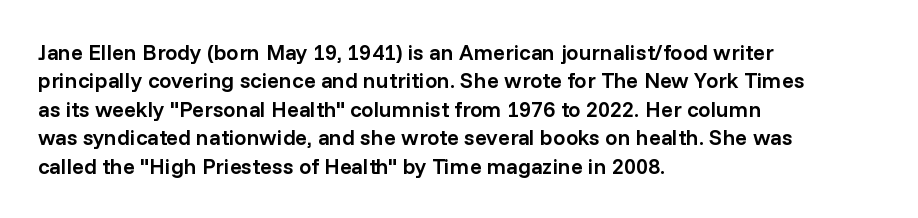
The image shows 22 px text type, upright; set left-aligned, normal line spacing (1.29x), normal letter spacing, not underlined.
